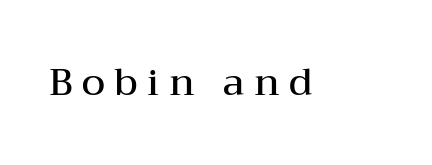
{"serif": "yes", "italic": "no", "bold": "semi", "weight": "semibold", "width": "wide", "stroke_contrast": "medium", "x_height": "medium", "monospaced": "no", "underline": "no", "letter_spacing": "wide", "letter_spacing_em": 0.25, "glyph_px": 38}
